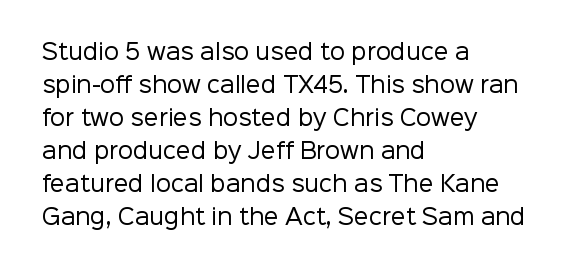
{"italic": "no", "bold": "no", "underline": "no", "align": "left", "line_spacing": "normal", "line_spacing_ratio": 1.57, "letter_spacing": "normal", "letter_spacing_em": 0.0, "glyph_px": 21}
